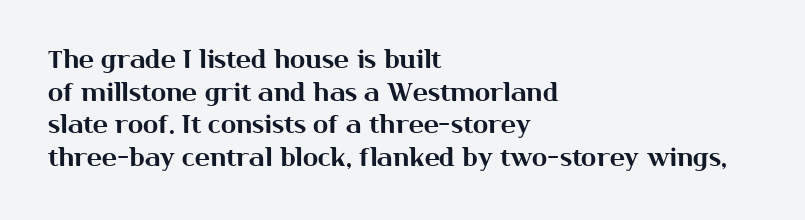
The tracking reads as untouched default to a designer's eye. Has an underline been added? It has not. Where is the straight margin? On the left. A typesetter would call this leading conventional body-copy spacing.
